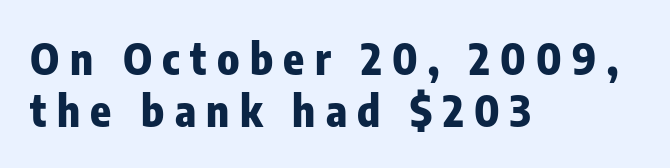
Descender tails drop into unmarked territory. Loose tracking; the words dissolve into strings of separated letters. Ascenders rise straight up at ninety degrees. All the whitespace from short lines collects on the right. Emphasis by weight is at full strength: bold.
